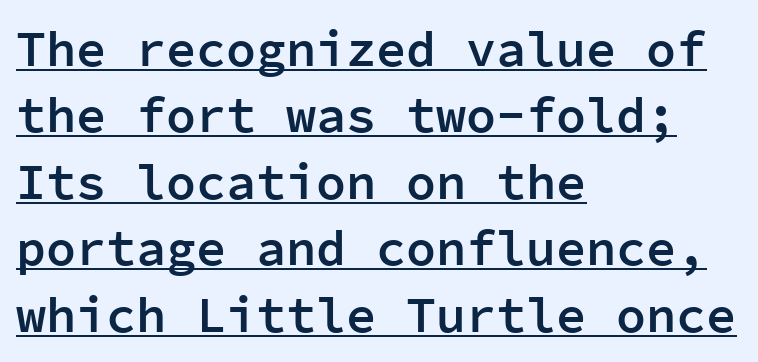
Q: Is the text bold? A: Semi-bold.
Q: Is the text italic (slanted)? A: No, it is upright.
Q: Is the typeface a serif or a sans-serif typeface? A: Sans-serif.
Q: Is the text underlined? A: Yes.
Q: How is the paragraph aligned? A: Left-aligned.
Q: Is the spacing between letters normal or unusually wide? A: Normal.
Q: Is the spacing between lines tight, normal or loose? A: Normal.
Q: Width (condensed, normal, or wide)? A: Normal.
Q: Stroke contrast? A: Low.
Q: x-height? A: Medium.
Q: Monospaced? A: Yes.
